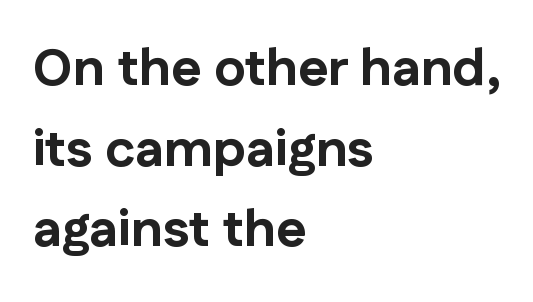
Q: Is the text bold? A: Yes.
Q: Is the text italic (slanted)? A: No, it is upright.
Q: Is the typeface a serif or a sans-serif typeface? A: Sans-serif.
Q: Is the text underlined? A: No.
Q: How is the paragraph aligned? A: Left-aligned.
Q: Is the spacing between letters normal or unusually wide? A: Normal.
Q: Is the spacing between lines tight, normal or loose? A: Normal.
Q: Width (condensed, normal, or wide)? A: Normal.
Q: Stroke contrast? A: Low.
Q: x-height? A: Medium.
Q: Monospaced? A: No.
